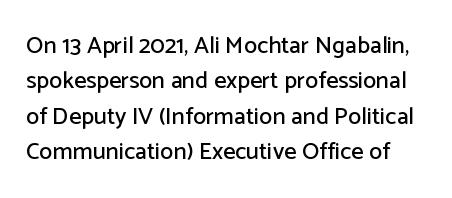
How would I describe the line gaps? Plain and ordinary. The gaps between neighbouring characters are ordinary and unremarkable. No italicization has been applied; the sample stays upright. Only glyphs here, with clear space below each row.
